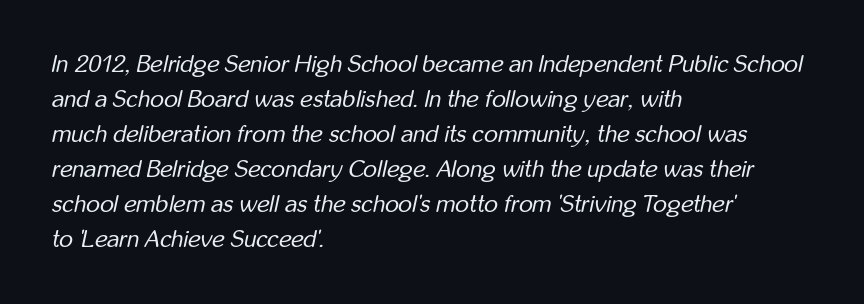
{"italic": "yes", "lean": "right", "slant_degrees": 12, "bold": "no", "underline": "no", "align": "left", "line_spacing": "normal", "line_spacing_ratio": 1.46, "letter_spacing": "normal", "letter_spacing_em": 0.0, "glyph_px": 24}
